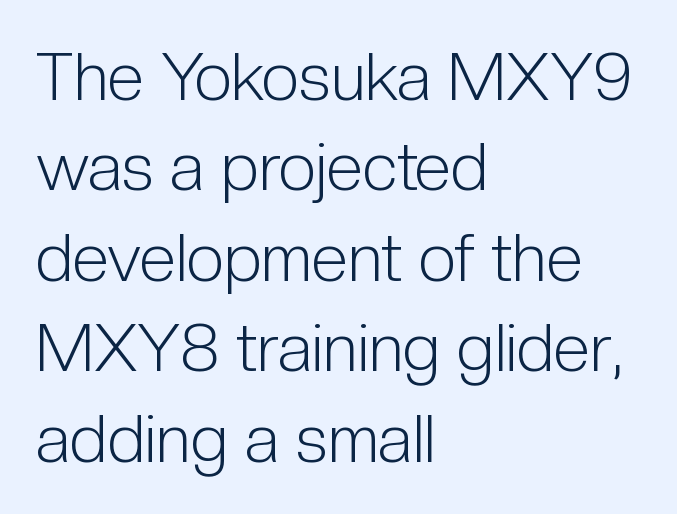
Q: Is the text bold? A: No.
Q: Is the text italic (slanted)? A: No, it is upright.
Q: Is the typeface a serif or a sans-serif typeface? A: Sans-serif.
Q: Is the text underlined? A: No.
Q: How is the paragraph aligned? A: Left-aligned.
Q: Is the spacing between letters normal or unusually wide? A: Normal.
Q: Is the spacing between lines tight, normal or loose? A: Normal.
Q: Width (condensed, normal, or wide)? A: Condensed.
Q: Stroke contrast? A: Low.
Q: x-height? A: Medium.
Q: Monospaced? A: No.
